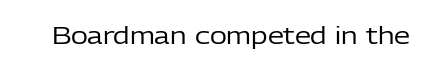
{"italic": "no", "bold": "no", "underline": "no", "letter_spacing": "normal", "letter_spacing_em": 0.0, "glyph_px": 23}
